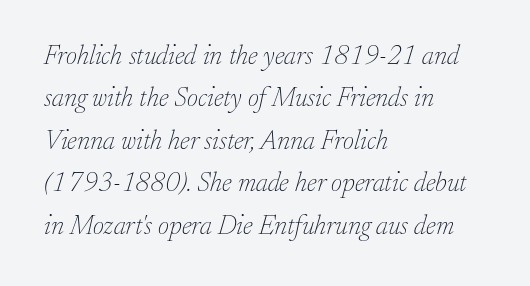
Notice how the passage keeps a crisp vertical edge on the left only. Plain, unruled lines of type. The strokes are not fattened; the text isn't bold. Slant detected: the letters are inclined.
